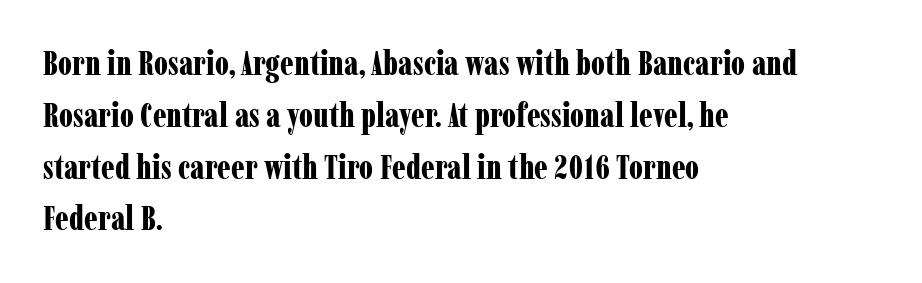
A clean baseline with only descenders dipping below it. This is heavy type, rendered in bold. The passage shown is typeset with a serif family. Every row of glyphs begins at an identical x-position on the left. No extra tracking has been applied to these lines. Each letter keeps its own natural width here, so spacing adapts to shape.
